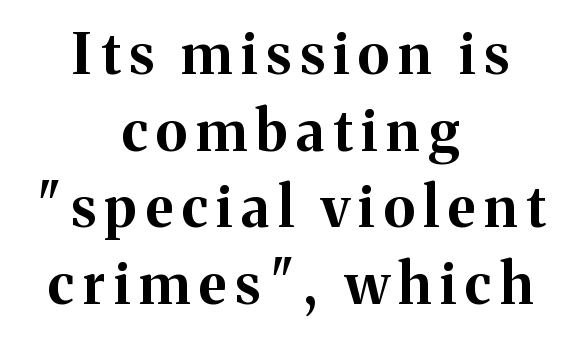
Q: Is the text bold? A: Yes.
Q: Is the text italic (slanted)? A: No, it is upright.
Q: Is the typeface a serif or a sans-serif typeface? A: Serif.
Q: Is the text underlined? A: No.
Q: How is the paragraph aligned? A: Centered.
Q: Is the spacing between lines tight, normal or loose? A: Normal.
Q: Width (condensed, normal, or wide)? A: Normal.
Q: Stroke contrast? A: Medium.
Q: x-height? A: Medium.
Q: Monospaced? A: No.
